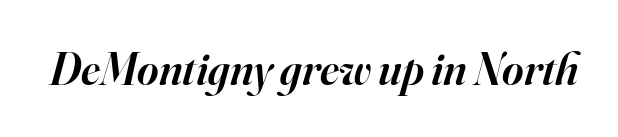
Q: Is the text bold? A: Semi-bold.
Q: Is the text italic (slanted)? A: Yes, it leans right by about 16 degrees.
Q: Is the typeface a serif or a sans-serif typeface? A: Serif.
Q: Is the text underlined? A: No.
Q: Is the spacing between letters normal or unusually wide? A: Normal.
Q: Width (condensed, normal, or wide)? A: Normal.
Q: Stroke contrast? A: High.
Q: x-height? A: Small.
Q: Monospaced? A: No.
